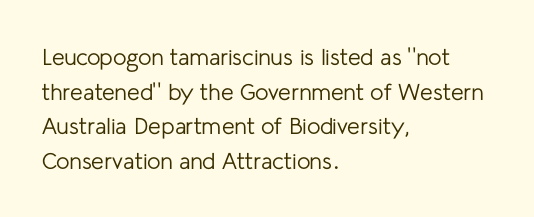
Vertical strokes here are truly vertical. Is the block centered? No — it sits flush against the left margin. Standard letterfit; no display-style spreading of the glyphs. This is not heavy type; no bold has been used.
